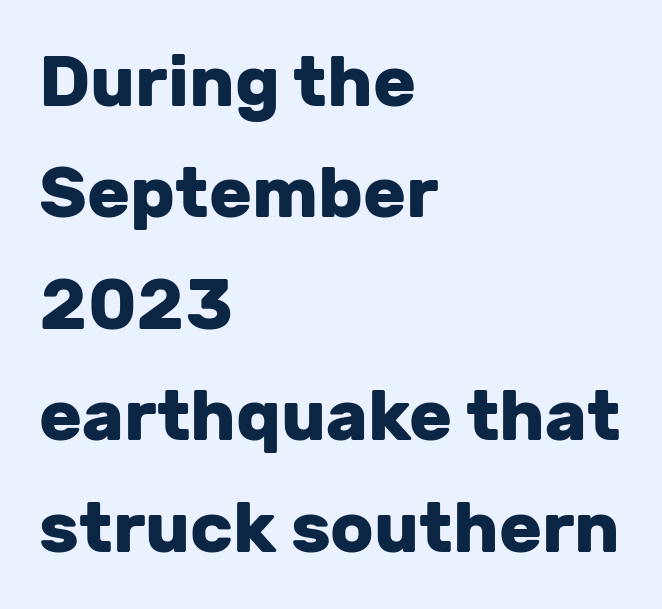
{"serif": "no", "italic": "no", "bold": "yes", "weight": "heavy", "width": "normal", "stroke_contrast": "low", "x_height": "medium", "monospaced": "no", "underline": "no", "align": "left", "line_spacing": "normal", "line_spacing_ratio": 1.57, "letter_spacing": "normal", "letter_spacing_em": 0.0, "glyph_px": 71}
